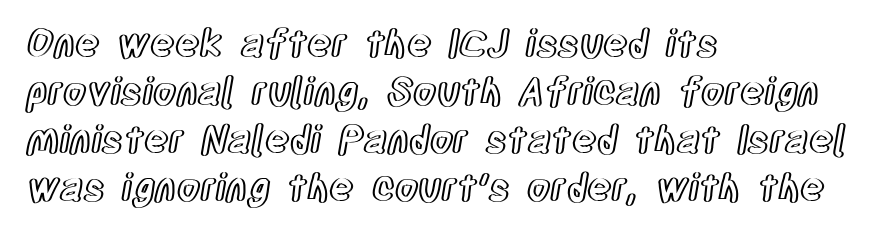
{"width": "condensed", "x_height": "large", "monospaced": "no", "underline": "no", "align": "left", "line_spacing": "normal", "line_spacing_ratio": 1.26, "letter_spacing": "normal", "letter_spacing_em": 0.0, "glyph_px": 38}
